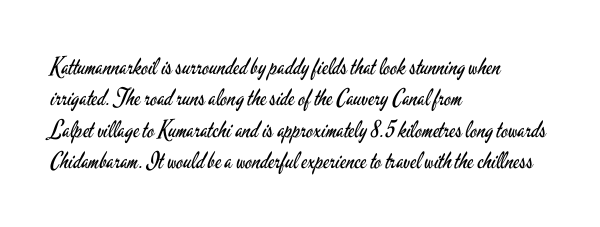
The image shows 23 px text type; set left-aligned, normal line spacing (1.36x), normal letter spacing, not underlined.
